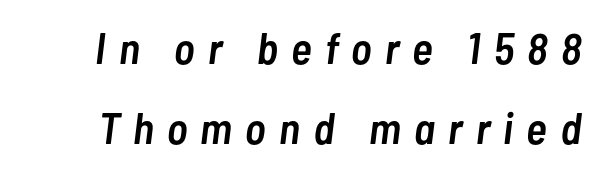
Q: Is the text bold? A: Semi-bold.
Q: Is the text italic (slanted)? A: Yes, it leans right by about 7 degrees.
Q: Is the text underlined? A: No.
Q: Is the spacing between letters normal or unusually wide? A: Unusually wide.
Q: Width (condensed, normal, or wide)? A: Condensed.
Q: Stroke contrast? A: Low.
Q: x-height? A: Medium.
Q: Monospaced? A: No.
